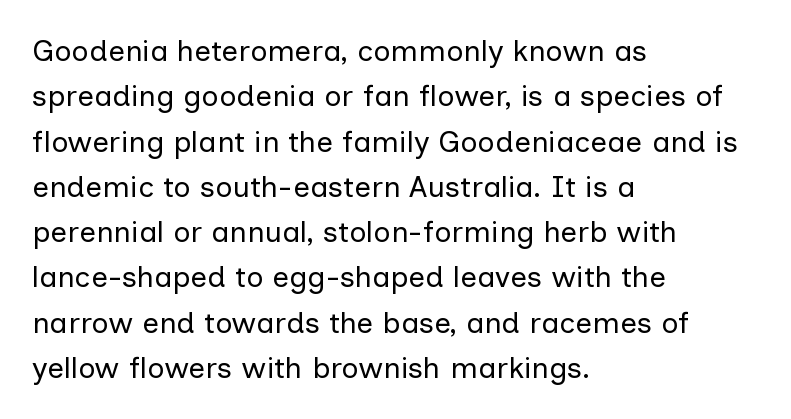
Q: Is the text bold? A: No.
Q: Is the text italic (slanted)? A: No, it is upright.
Q: Is the typeface a serif or a sans-serif typeface? A: Sans-serif.
Q: Is the text underlined? A: No.
Q: How is the paragraph aligned? A: Left-aligned.
Q: Is the spacing between letters normal or unusually wide? A: Normal.
Q: Is the spacing between lines tight, normal or loose? A: Normal.
Q: Width (condensed, normal, or wide)? A: Normal.
Q: Stroke contrast? A: Low.
Q: x-height? A: Medium.
Q: Monospaced? A: No.
